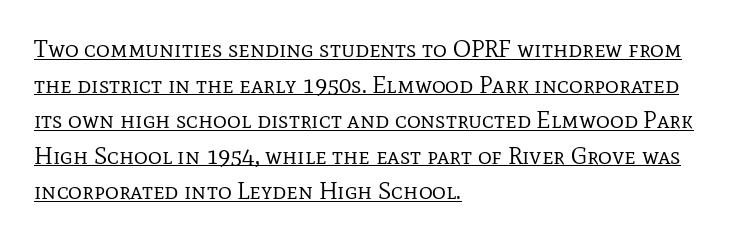
{"italic": "no", "bold": "no", "underline": "yes", "align": "left", "line_spacing": "normal", "line_spacing_ratio": 1.48, "letter_spacing": "normal", "letter_spacing_em": 0.0, "glyph_px": 24}
